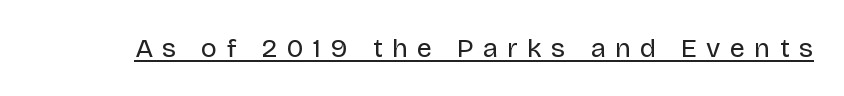
Q: Is the text bold? A: No.
Q: Is the text italic (slanted)? A: No, it is upright.
Q: Is the text underlined? A: Yes.
Q: Is the spacing between letters normal or unusually wide? A: Unusually wide.
